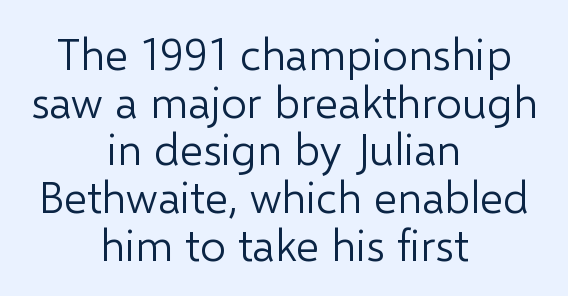
The zone under the glyphs is completely vacant. The letters stand straight up with perfectly vertical stems. The text block is weighted toward neither margin, spreading evenly from the middle. Words appear dense and cohesive because spacing is normal. Baseline-to-baseline distance is barely more than the letter height. The rendering shows plain stroke endings on the letterforms — a sans-serif design.
